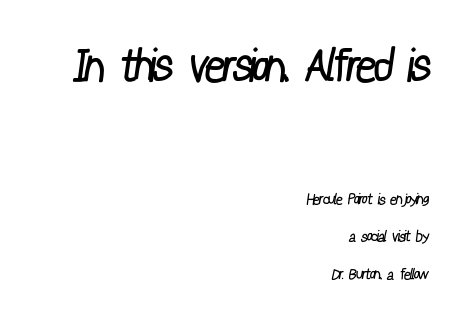
Q: Is the text bold? A: No.
Q: Is the typeface a serif or a sans-serif typeface? A: Sans-serif.
Q: Is the text underlined? A: No.
Q: How is the paragraph aligned? A: Right-aligned.
Q: Is the spacing between letters normal or unusually wide? A: Normal.
Q: Is the spacing between lines tight, normal or loose? A: Loose.
Q: Which block of text is set in a larger size, the first (top) or the second (bottom)? A: The first (top) one.
Q: Width (condensed, normal, or wide)? A: Condensed.
Q: Stroke contrast? A: Low.
Q: x-height? A: Medium.
Q: Monospaced? A: No.
